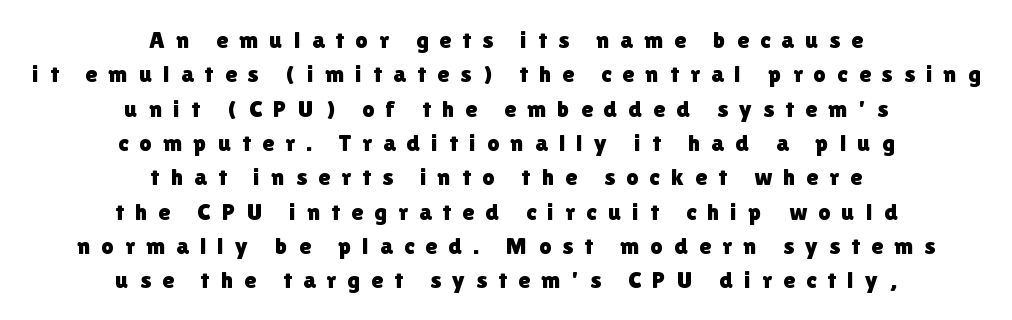
The image shows 24 px text type, upright; set centered, normal line spacing (1.43x), unusually wide letter spacing (+0.47 em), not underlined.
